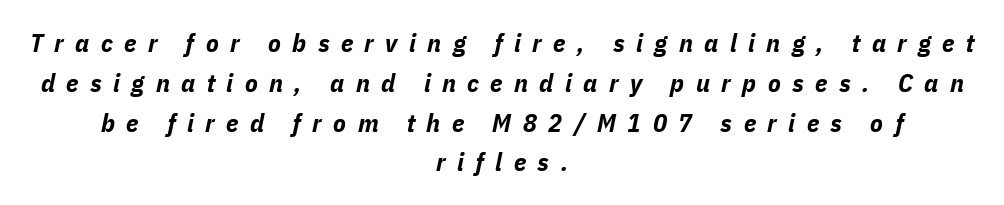
How heavy is the stroke? Heavy — this is a bold. The typesetter chose a symmetrical, centered arrangement here. Italic? Definitely — the glyphs are oblique. If you measured baseline to baseline, you'd find a middling distance. Unmarked baselines from the first word to the last.
